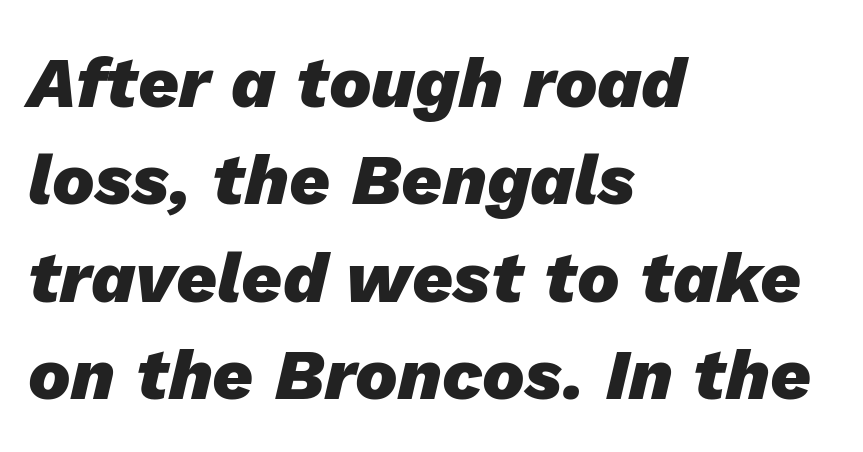
The image shows 71 px heavy type, italic (leaning right); set left-aligned, normal line spacing (1.37x), normal letter spacing, not underlined; low stroke contrast and a medium x-height.
